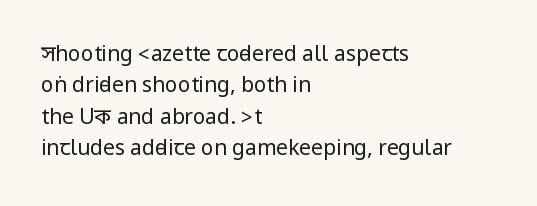
The image shows 21 px text type, upright; set left-aligned, normal line spacing (1.5x), normal letter spacing, not underlined.
